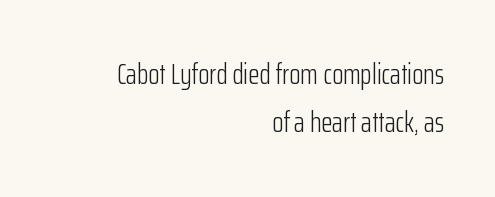
{"serif": "no", "italic": "no", "bold": "no", "weight": "light", "width": "condensed", "stroke_contrast": "low", "x_height": "medium", "monospaced": "no", "underline": "no", "align": "right", "line_spacing": "normal", "line_spacing_ratio": 1.67, "letter_spacing": "normal", "letter_spacing_em": 0.0, "glyph_px": 29}
